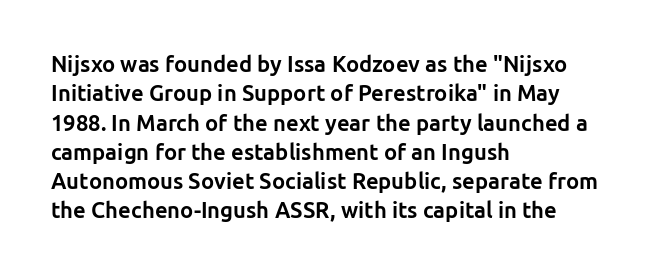
{"italic": "no", "bold": "yes", "underline": "no", "align": "left", "line_spacing": "normal", "line_spacing_ratio": 1.33, "letter_spacing": "normal", "letter_spacing_em": 0.0, "glyph_px": 22}
